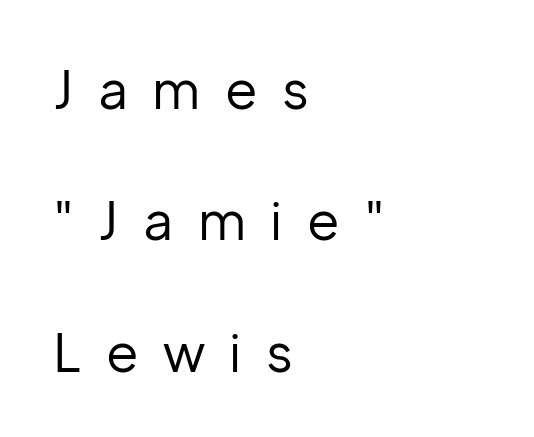
Q: Is the text bold? A: No.
Q: Is the text italic (slanted)? A: No, it is upright.
Q: Is the typeface a serif or a sans-serif typeface? A: Sans-serif.
Q: Is the text underlined? A: No.
Q: How is the paragraph aligned? A: Left-aligned.
Q: Is the spacing between letters normal or unusually wide? A: Unusually wide.
Q: Is the spacing between lines tight, normal or loose? A: Loose.
Q: Width (condensed, normal, or wide)? A: Normal.
Q: Stroke contrast? A: Low.
Q: x-height? A: Medium.
Q: Monospaced? A: No.
